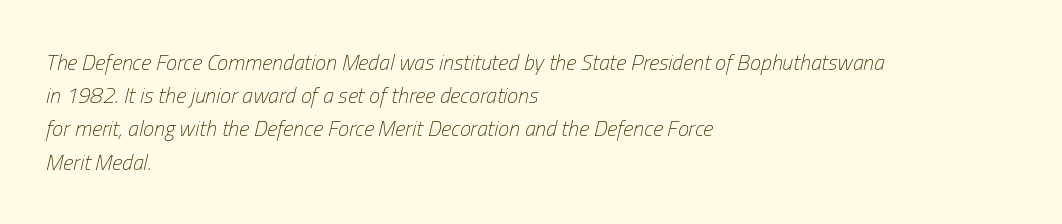
{"italic": "yes", "lean": "right", "slant_degrees": 13, "bold": "no", "underline": "no", "align": "left", "line_spacing": "normal", "line_spacing_ratio": 1.51, "letter_spacing": "normal", "letter_spacing_em": 0.0, "glyph_px": 22}
